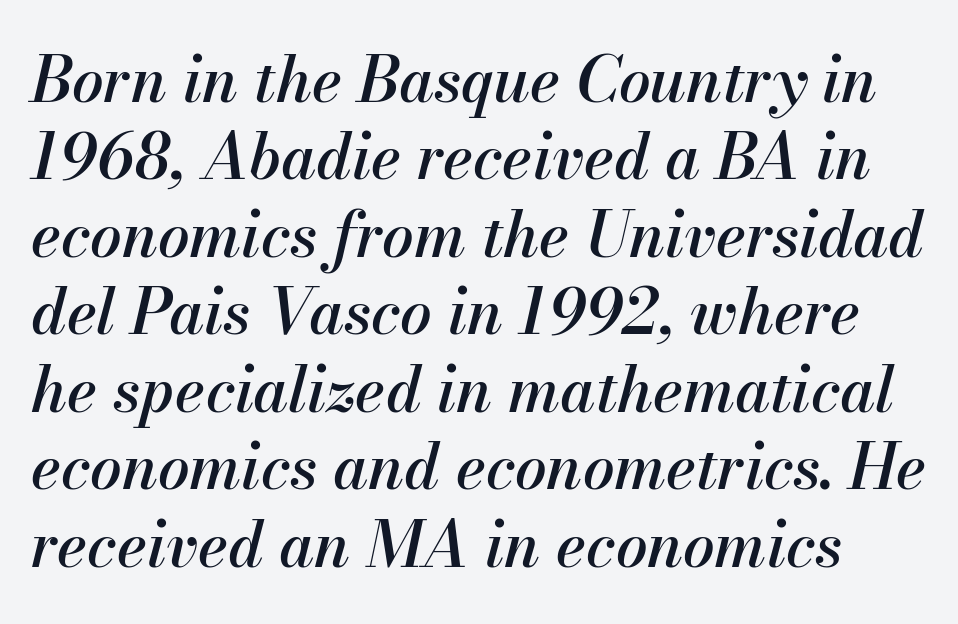
{"italic": "yes", "lean": "right", "slant_degrees": 13, "width": "normal", "stroke_contrast": "medium", "x_height": "small", "monospaced": "no", "underline": "no", "line_spacing_ratio": 1.23, "letter_spacing": "normal", "letter_spacing_em": 0.0, "glyph_px": 63}
